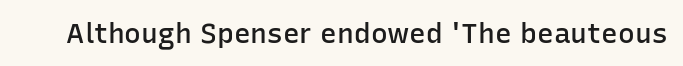
{"serif": "no", "italic": "no", "bold": "semi", "weight": "semibold", "width": "normal", "stroke_contrast": "low", "x_height": "medium", "monospaced": "no", "underline": "no", "letter_spacing": "normal", "letter_spacing_em": 0.0, "glyph_px": 28}
